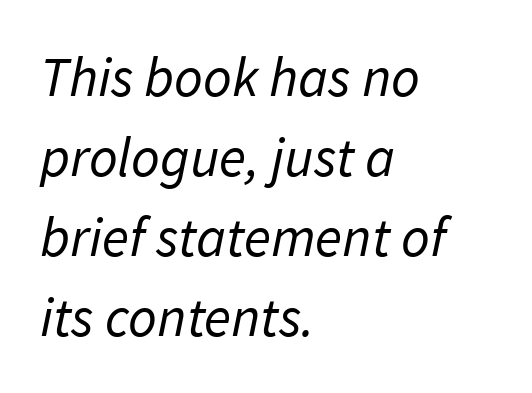
{"serif": "no", "bold": "no", "weight": "regular", "width": "normal", "stroke_contrast": "low", "x_height": "medium", "monospaced": "no", "underline": "no", "align": "left", "line_spacing": "normal", "line_spacing_ratio": 1.43, "letter_spacing": "normal", "letter_spacing_em": 0.0, "glyph_px": 56}
